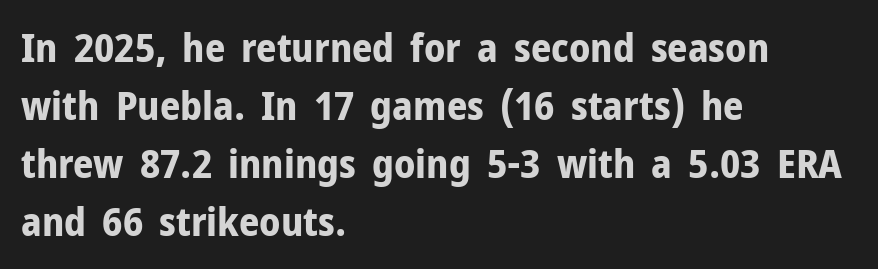
Strong, thick strokes mark this as bold type. A classic flush-left, rag-right setting is used for this passage. Anything drawn beneath the words? Only blank space. The rendering uses a moderate line-height, typical for paragraphs. Stroke terminals: plain, sans-serif.
